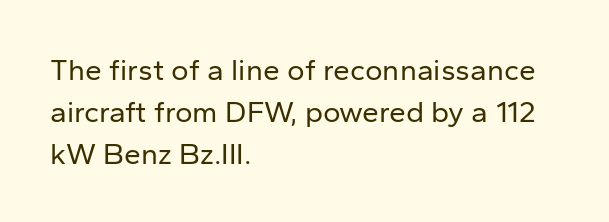
This rendering employs a face without finishing strokes, i.e., a sans-serif. Type without underlining. A typesetter would mark this as roman, not italic. Counters stay open thanks to moderate or lighter strokes. Is this a fixed-width face? No — the glyphs have proportional, varying widths.
